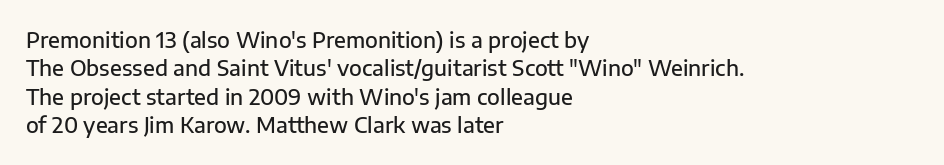
{"italic": "no", "bold": "semi", "underline": "no", "align": "left", "line_spacing": "normal", "line_spacing_ratio": 1.35, "letter_spacing": "normal", "letter_spacing_em": 0.0, "glyph_px": 21}
